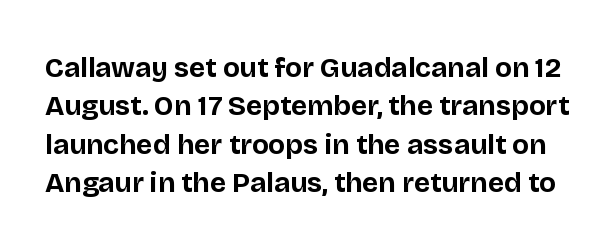
If you drew a line through each stem, it would be perfectly vertical. Note the varied advance widths — an 'i' is clearly narrower than an 'm'. Each new line begins a customary step beneath the previous one. Plain, unruled lines of type.
